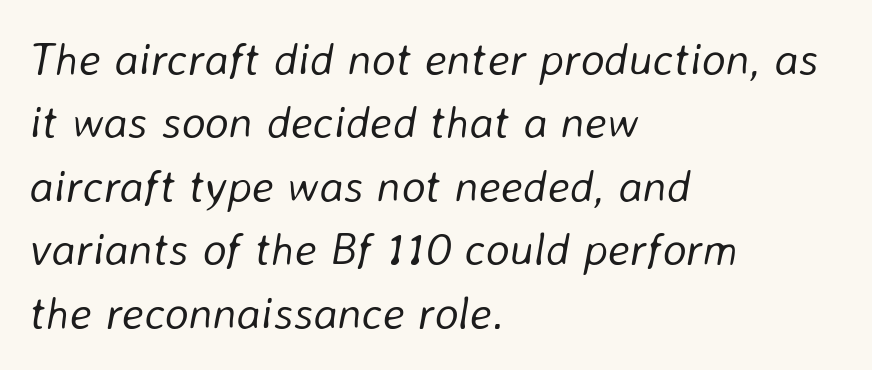
Q: Is the text bold? A: No.
Q: Is the text italic (slanted)? A: Yes, it leans right by about 8 degrees.
Q: Is the text underlined? A: No.
Q: How is the paragraph aligned? A: Left-aligned.
Q: Is the spacing between letters normal or unusually wide? A: Normal.
Q: Is the spacing between lines tight, normal or loose? A: Normal.
Q: Width (condensed, normal, or wide)? A: Normal.
Q: Stroke contrast? A: Low.
Q: x-height? A: Medium.
Q: Monospaced? A: No.
